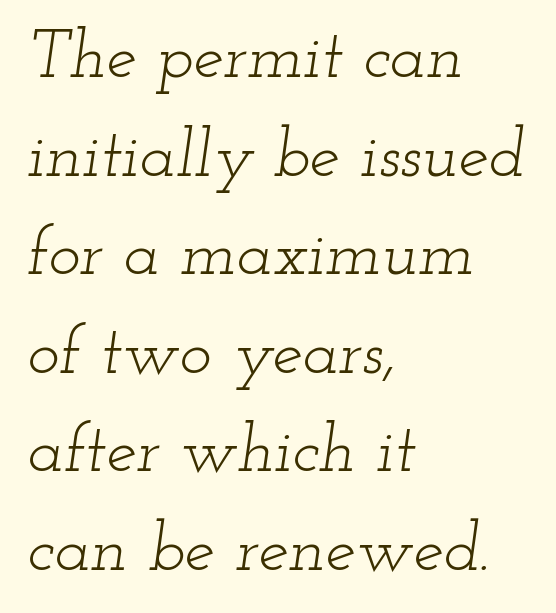
Rendered with sloped, italic letterforms. Do the characters align in a grid? No, the font is proportional. Reading down the column, the eye jumps a familiar distance to each next line. Horizontal alignment here is leftward, the default for most running prose.
